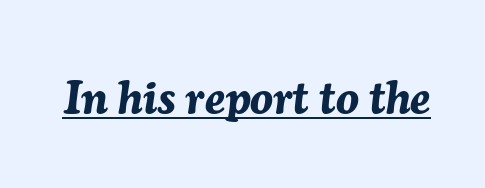
The image shows 46 px bold type, italic (leaning right); set normal letter spacing, underlined; medium stroke contrast and a medium x-height.
